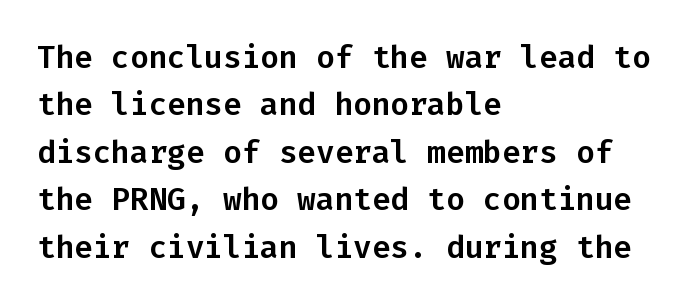
Which margin do the lines hug? The left one — the right edge is uneven. The foot of each line stays bare and open. Quick note: not italic, upright. Note: no serifs on the glyphs. The leading is moderate, giving the passage an even texture. Inter-character spacing is left at the font's built-in metrics.
